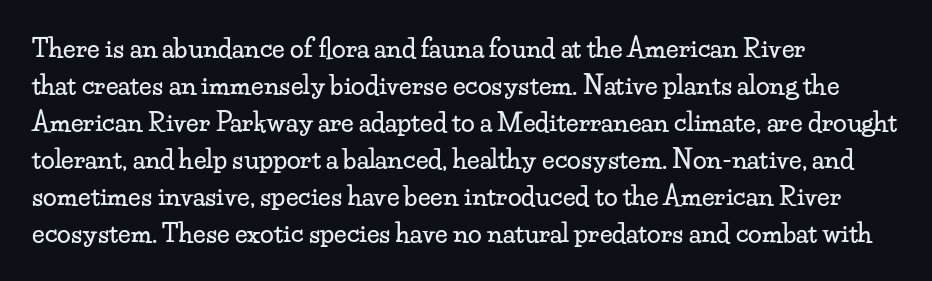
The space beneath each line is pristine and unruled. Compared with typical paragraphs, the rows here are spaced about the same. Notice how the passage keeps a crisp vertical edge on the left only. Short note: letters normally spaced.
